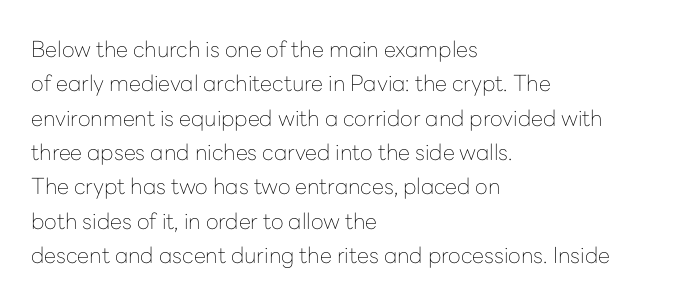
{"italic": "no", "bold": "no", "underline": "no", "align": "left", "line_spacing": "normal", "line_spacing_ratio": 1.56, "letter_spacing": "normal", "letter_spacing_em": 0.0, "glyph_px": 22}
